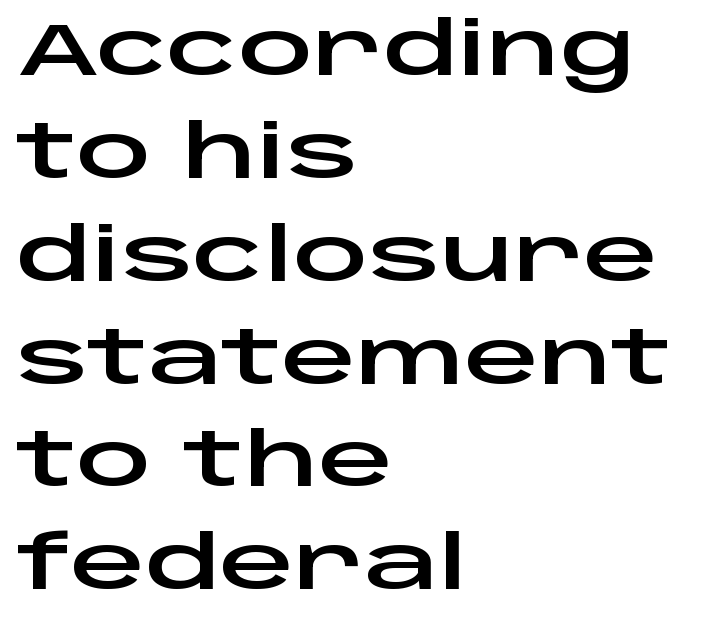
Q: Is the text italic (slanted)? A: No, it is upright.
Q: Is the typeface a serif or a sans-serif typeface? A: Sans-serif.
Q: Is the text underlined? A: No.
Q: How is the paragraph aligned? A: Left-aligned.
Q: Is the spacing between letters normal or unusually wide? A: Normal.
Q: Is the spacing between lines tight, normal or loose? A: Normal.
Q: Width (condensed, normal, or wide)? A: Wide.
Q: Stroke contrast? A: Low.
Q: x-height? A: Large.
Q: Monospaced? A: No.
